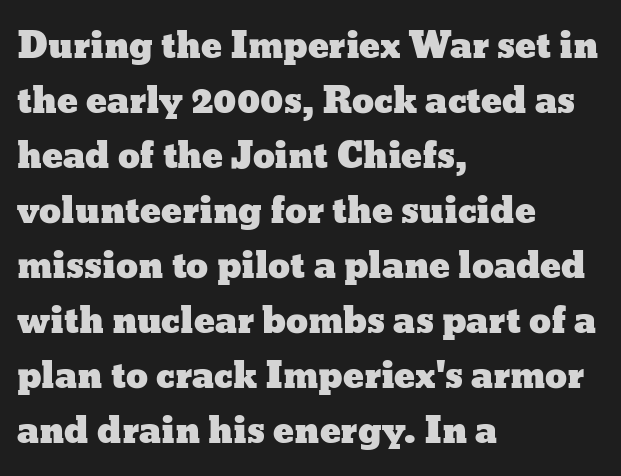
Q: Is the text italic (slanted)? A: No, it is upright.
Q: Is the text underlined? A: No.
Q: How is the paragraph aligned? A: Left-aligned.
Q: Is the spacing between letters normal or unusually wide? A: Normal.
Q: Is the spacing between lines tight, normal or loose? A: Normal.
Q: Width (condensed, normal, or wide)? A: Wide.
Q: Stroke contrast? A: Low.
Q: x-height? A: Medium.
Q: Monospaced? A: No.
